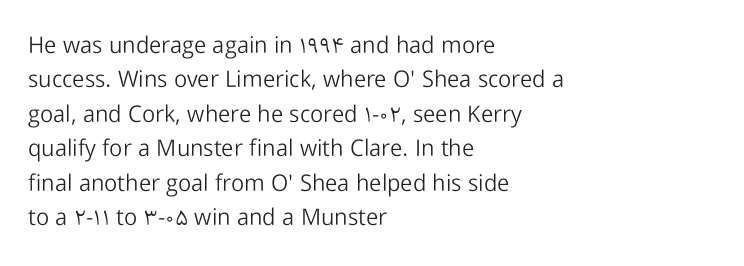
The image shows 23 px text type, upright; set left-aligned, normal line spacing (1.5x), normal letter spacing, not underlined.
